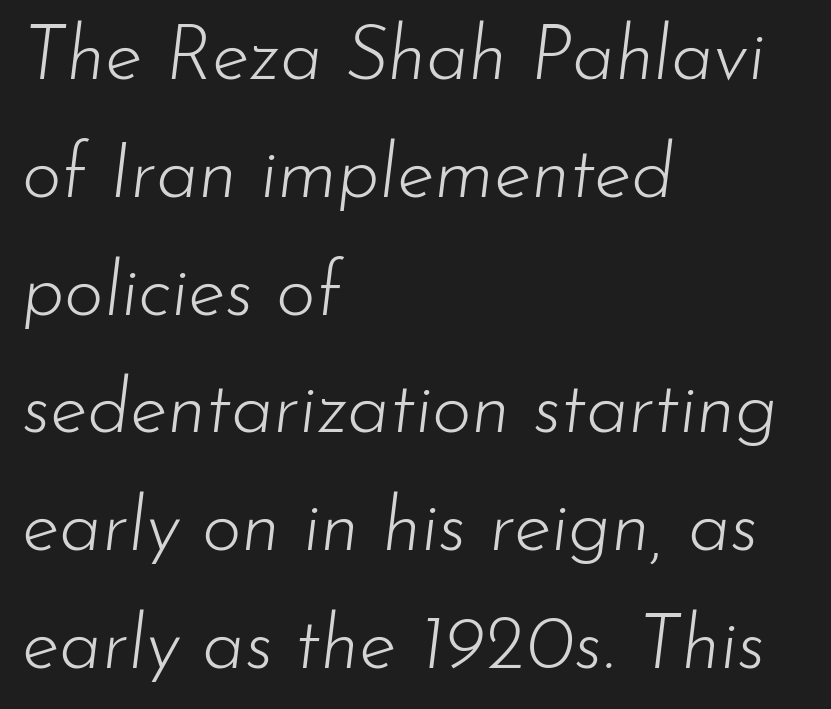
The image shows 76 px light type, italic (leaning right); set left-aligned, normal line spacing (1.55x), normal letter spacing, not underlined; low stroke contrast and a small x-height.
